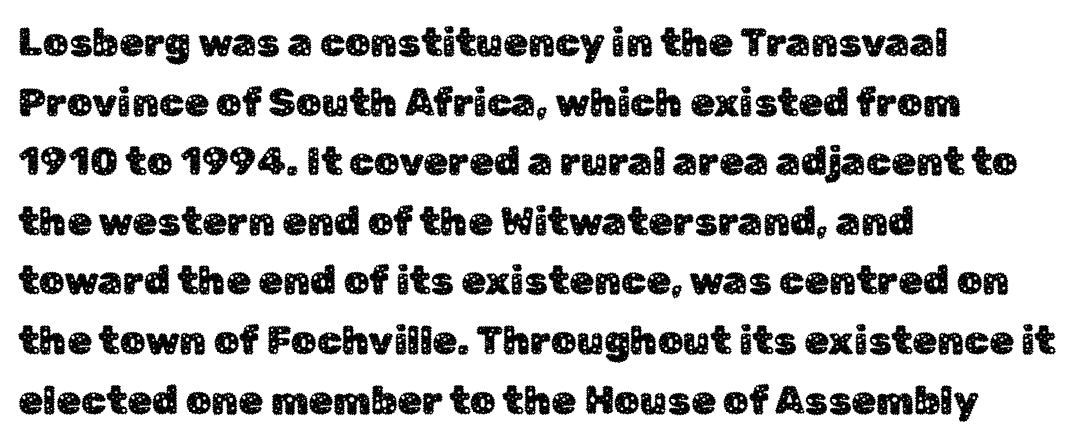
The image shows 40 px sans-serif type, upright; set left-aligned, normal line spacing (1.49x), normal letter spacing, not underlined; low stroke contrast and a medium x-height.
